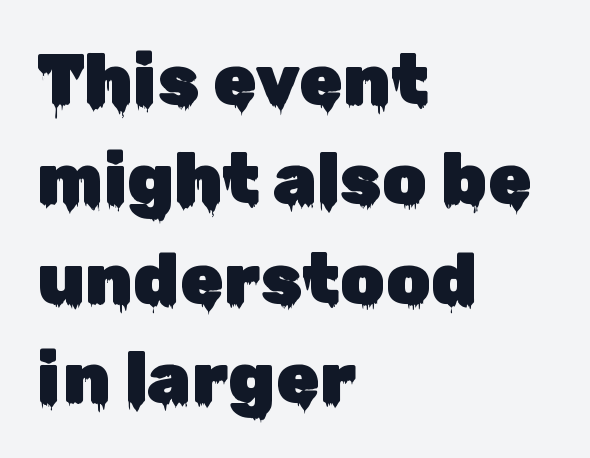
How are the letters spaced? Ordinarily, with no added tracking. These lines stack with their left ends in a neat column. Rendered with straight, roman letterforms. Underline: absent.
